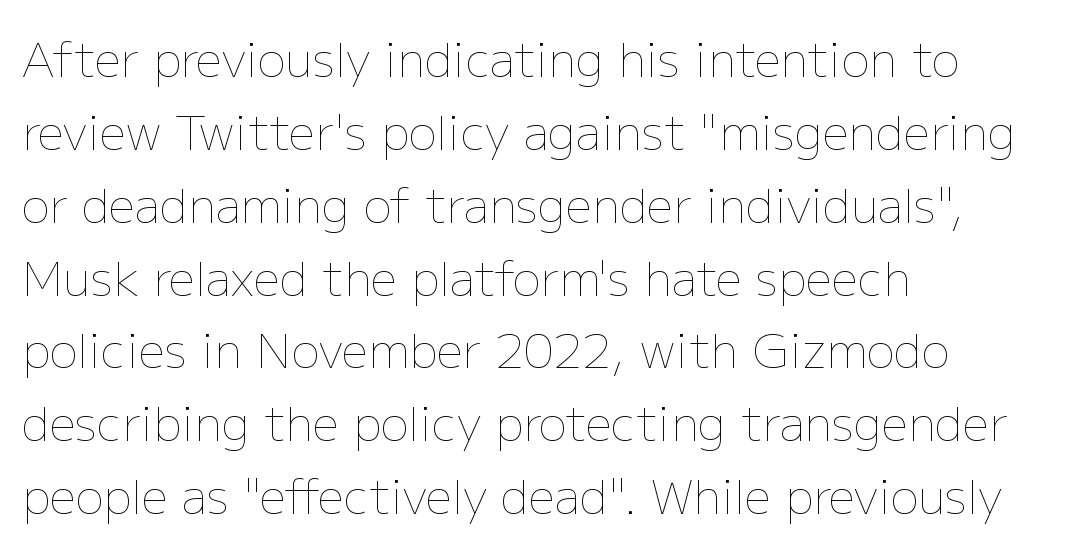
Q: Is the text bold? A: No.
Q: Is the text italic (slanted)? A: No, it is upright.
Q: Is the text underlined? A: No.
Q: How is the paragraph aligned? A: Left-aligned.
Q: Is the spacing between letters normal or unusually wide? A: Normal.
Q: Is the spacing between lines tight, normal or loose? A: Normal.
Q: Width (condensed, normal, or wide)? A: Normal.
Q: Stroke contrast? A: Low.
Q: x-height? A: Medium.
Q: Monospaced? A: No.
